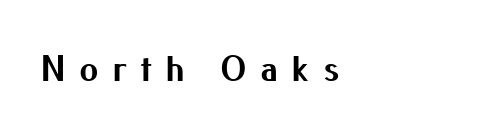
{"serif": "no", "italic": "no", "bold": "yes", "weight": "bold", "width": "normal", "stroke_contrast": "medium", "x_height": "small", "monospaced": "no", "underline": "no", "align": "left", "letter_spacing": "wide", "letter_spacing_em": 0.35, "glyph_px": 38}
